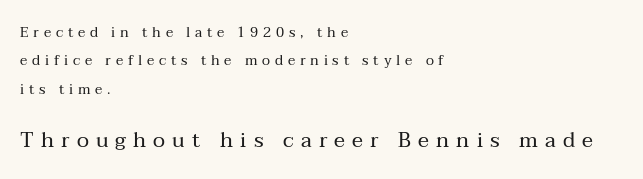
Q: Is the text bold? A: No.
Q: Is the text italic (slanted)? A: No, it is upright.
Q: Is the text underlined? A: No.
Q: How is the paragraph aligned? A: Left-aligned.
Q: Is the spacing between letters normal or unusually wide? A: Unusually wide.
Q: Is the spacing between lines tight, normal or loose? A: Loose.
Q: Which block of text is set in a larger size, the first (top) or the second (bottom)? A: The second (bottom) one.
